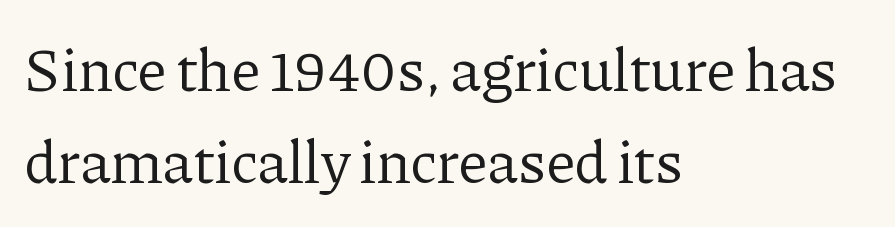
{"serif": "yes", "italic": "no", "bold": "no", "weight": "regular", "width": "normal", "stroke_contrast": "low", "x_height": "medium", "monospaced": "no", "underline": "no", "align": "left", "line_spacing": "normal", "line_spacing_ratio": 1.54, "letter_spacing": "normal", "letter_spacing_em": 0.0, "glyph_px": 60}
